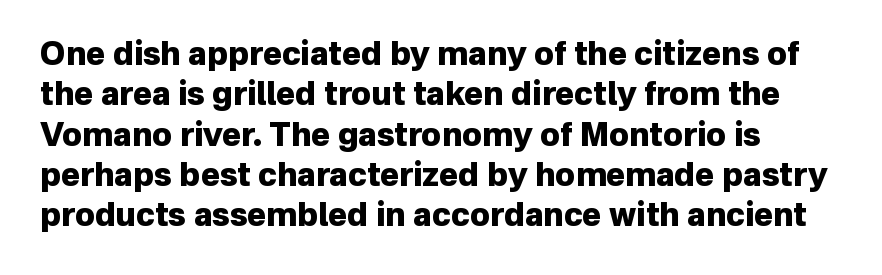
The rendering uses a moderate line-height, typical for paragraphs. What weight is shown? A full bold with thick strokes. The letters sit at their default tracking, neither squeezed nor spread. Font category for this specimen: sans-serif.
